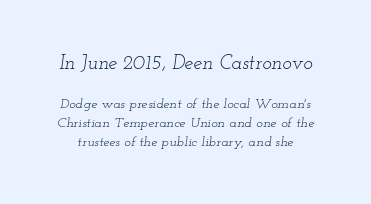
{"italic": "yes", "lean": "right", "slant_degrees": 12, "bold": "no", "underline": "no", "line_spacing": "normal", "line_spacing_ratio": 1.35, "letter_spacing": "normal", "letter_spacing_em": 0.0, "larger_block": "first", "size_ratio": 1.43, "glyph_px": 20}
